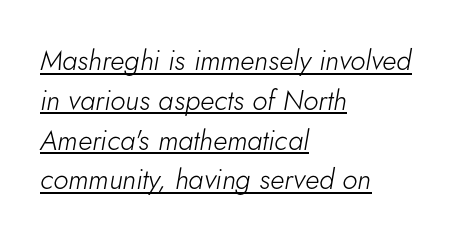
{"italic": "yes", "lean": "right", "slant_degrees": 5, "bold": "no", "weight": "light", "width": "normal", "stroke_contrast": "low", "x_height": "small", "monospaced": "no", "underline": "yes", "align": "left", "line_spacing": "normal", "line_spacing_ratio": 1.42, "letter_spacing": "normal", "letter_spacing_em": 0.0, "glyph_px": 28}
